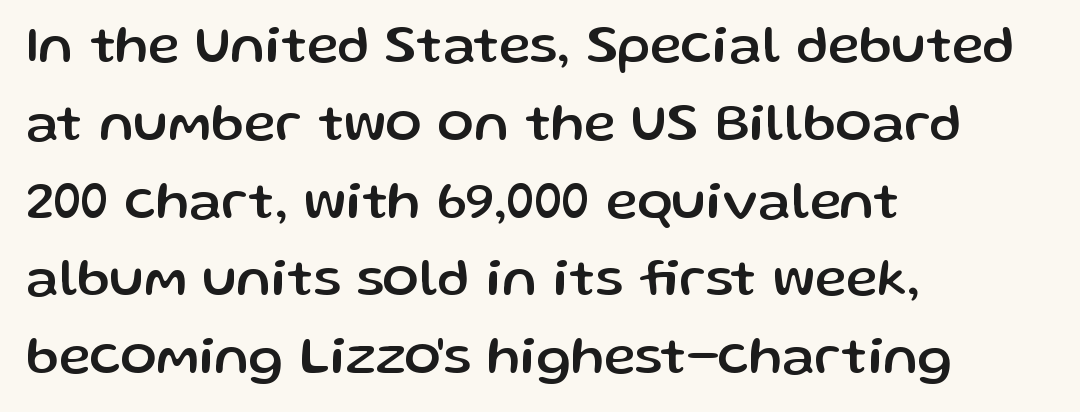
Q: Is the text italic (slanted)? A: No, it is upright.
Q: Is the typeface a serif or a sans-serif typeface? A: Sans-serif.
Q: Is the text underlined? A: No.
Q: How is the paragraph aligned? A: Left-aligned.
Q: Is the spacing between letters normal or unusually wide? A: Normal.
Q: Is the spacing between lines tight, normal or loose? A: Normal.
Q: Width (condensed, normal, or wide)? A: Normal.
Q: Stroke contrast? A: Low.
Q: x-height? A: Medium.
Q: Monospaced? A: No.
